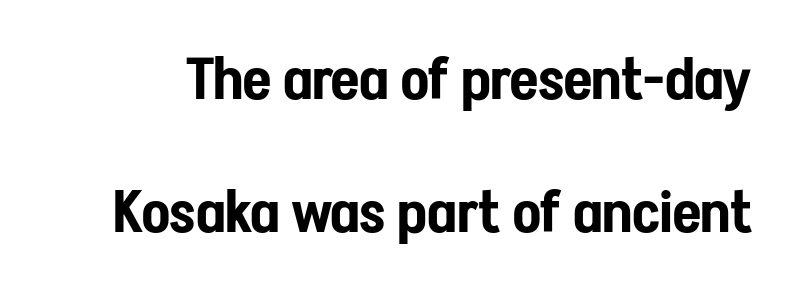
The image shows 58 px condensed sans-serif type, upright; set loose line spacing (2.3x), normal letter spacing, not underlined; low stroke contrast and a medium x-height.
